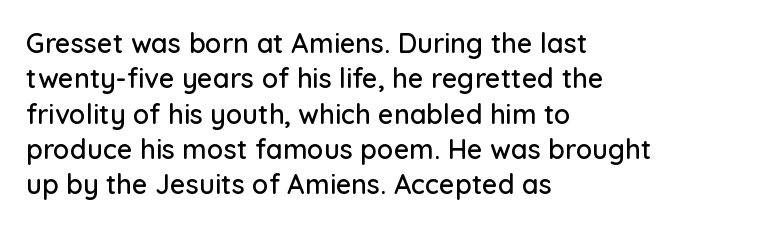
The image shows 27 px text type, upright; set left-aligned, normal line spacing (1.31x), normal letter spacing, not underlined.
